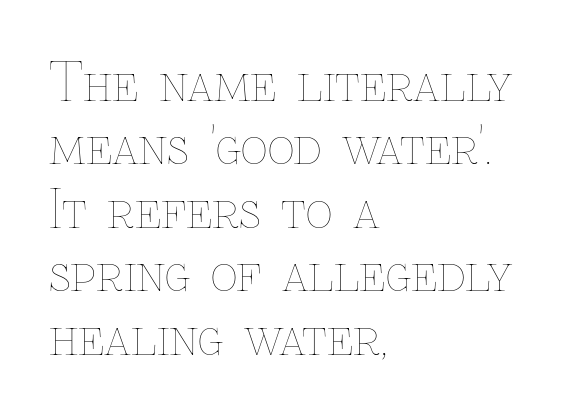
{"italic": "no", "bold": "no", "weight": "thin", "width": "normal", "stroke_contrast": "low", "x_height": "medium", "monospaced": "no", "underline": "no", "align": "left", "line_spacing_ratio": 1.22, "letter_spacing": "normal", "letter_spacing_em": 0.0, "glyph_px": 52}
